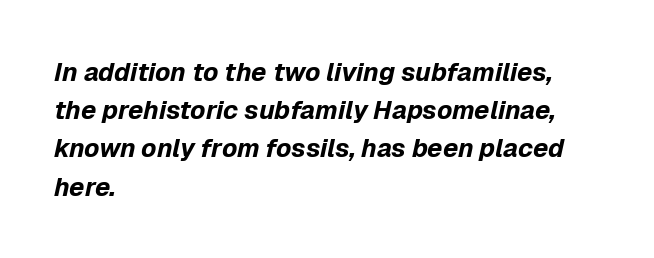
The image shows 26 px bold type, italic (leaning right); set left-aligned, normal line spacing (1.47x), normal letter spacing, not underlined.
